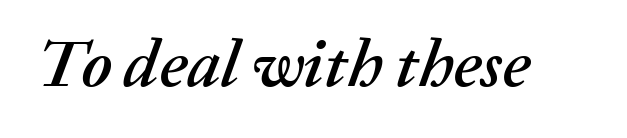
The image shows 67 px text type, italic (leaning right); set normal letter spacing, not underlined; medium stroke contrast and a medium x-height.
